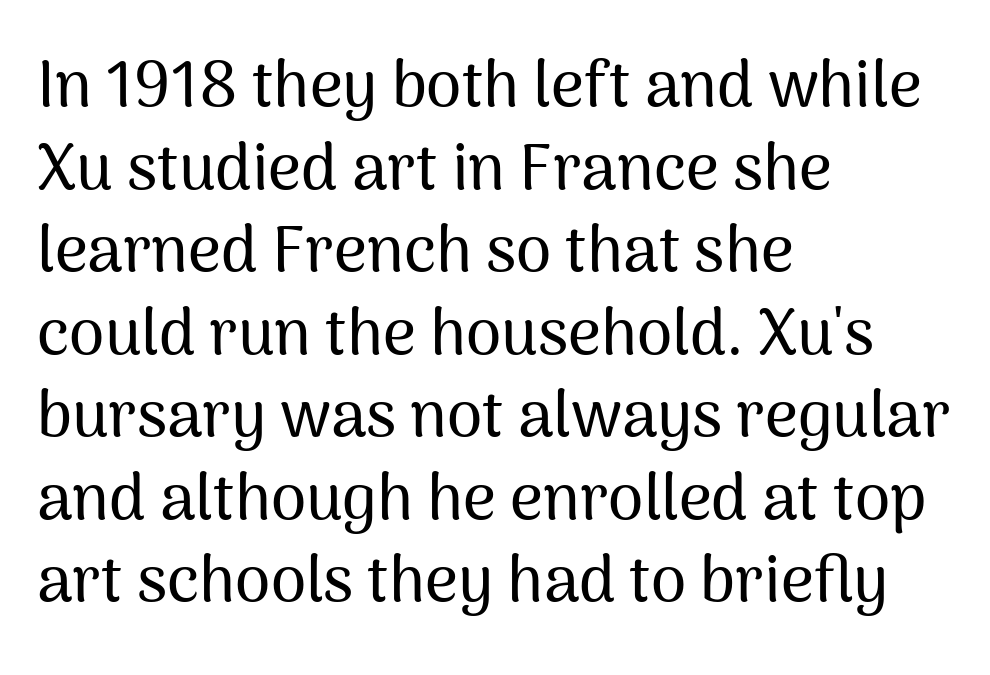
Q: Is the text italic (slanted)? A: No, it is upright.
Q: Is the typeface a serif or a sans-serif typeface? A: Sans-serif.
Q: Is the text underlined? A: No.
Q: How is the paragraph aligned? A: Left-aligned.
Q: Is the spacing between letters normal or unusually wide? A: Normal.
Q: Is the spacing between lines tight, normal or loose? A: Normal.
Q: Width (condensed, normal, or wide)? A: Normal.
Q: Stroke contrast? A: Medium.
Q: x-height? A: Medium.
Q: Monospaced? A: No.
